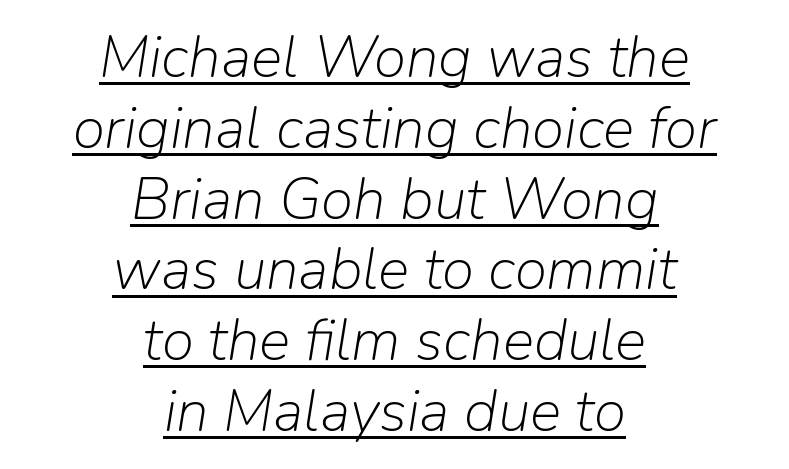
Q: Is the text bold? A: No.
Q: Is the text italic (slanted)? A: Yes, it leans right by about 9 degrees.
Q: Is the text underlined? A: Yes.
Q: How is the paragraph aligned? A: Centered.
Q: Is the spacing between letters normal or unusually wide? A: Normal.
Q: Width (condensed, normal, or wide)? A: Normal.
Q: Stroke contrast? A: Low.
Q: x-height? A: Medium.
Q: Monospaced? A: No.
